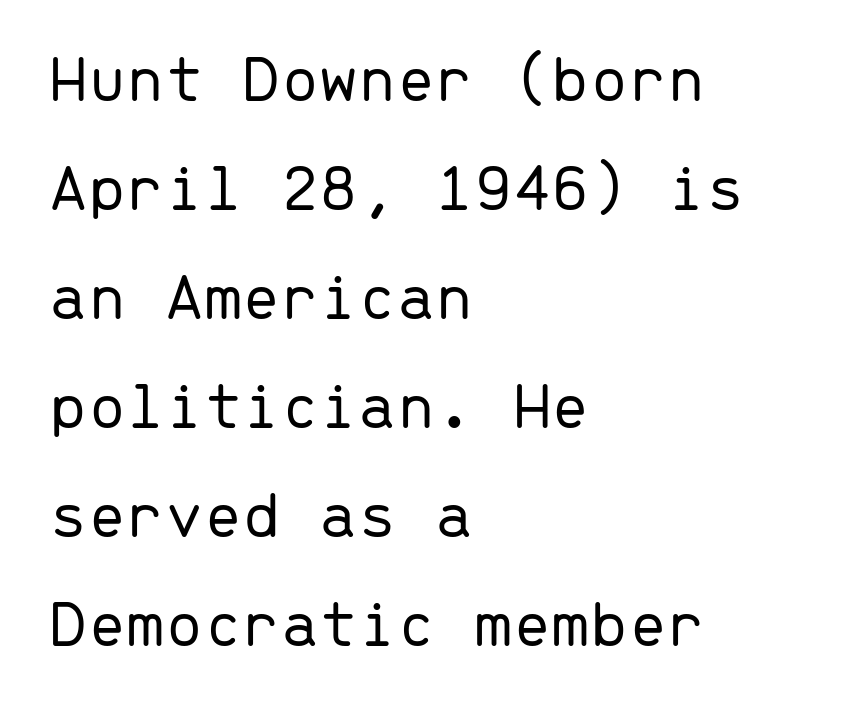
{"serif": "no", "italic": "no", "bold": "no", "weight": "light", "width": "normal", "stroke_contrast": "low", "x_height": "medium", "monospaced": "yes", "underline": "no", "align": "left", "line_spacing": "normal", "line_spacing_ratio": 1.58, "letter_spacing": "normal", "letter_spacing_em": 0.0, "glyph_px": 69}
